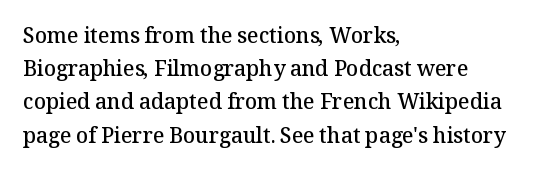
The image shows 21 px text type, upright; set left-aligned, normal line spacing (1.58x), normal letter spacing, not underlined.
